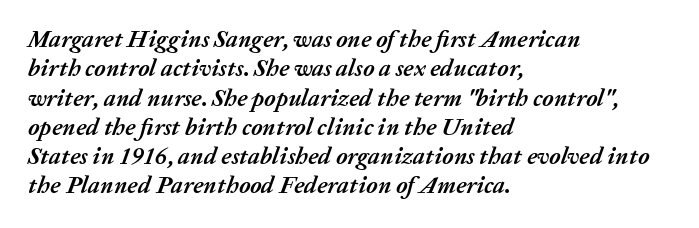
{"italic": "yes", "lean": "right", "slant_degrees": 20, "bold": "yes", "underline": "no", "align": "left", "line_spacing_ratio": 1.22, "letter_spacing": "normal", "letter_spacing_em": 0.0, "glyph_px": 24}
